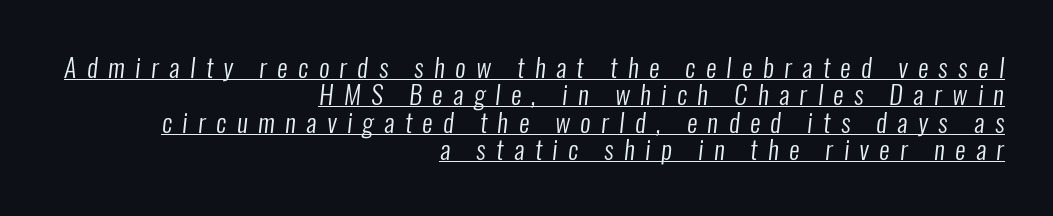
Decoration check: the copy is underlined. If you measured baseline to baseline, you'd find a short distance. Tracking value appears strongly positive — letters spread wide. Horizontal alignment here is rightward, an uncommon choice for prose.
